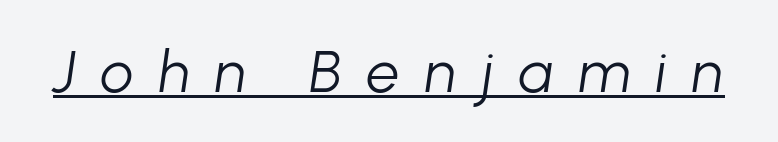
Q: Is the text bold? A: No.
Q: Is the text italic (slanted)? A: Yes, it leans right by about 8 degrees.
Q: Is the text underlined? A: Yes.
Q: Is the spacing between letters normal or unusually wide? A: Unusually wide.
Q: Width (condensed, normal, or wide)? A: Normal.
Q: Stroke contrast? A: Low.
Q: x-height? A: Medium.
Q: Monospaced? A: No.
